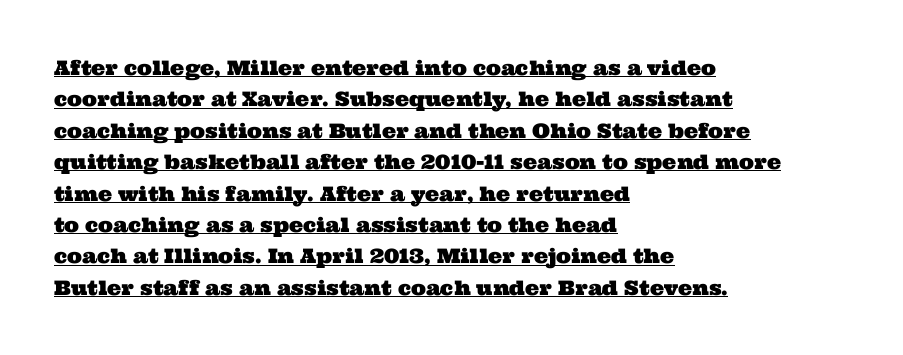
{"underline": "yes", "align": "left", "line_spacing": "normal", "line_spacing_ratio": 1.57, "letter_spacing": "normal", "letter_spacing_em": 0.0, "glyph_px": 20}
